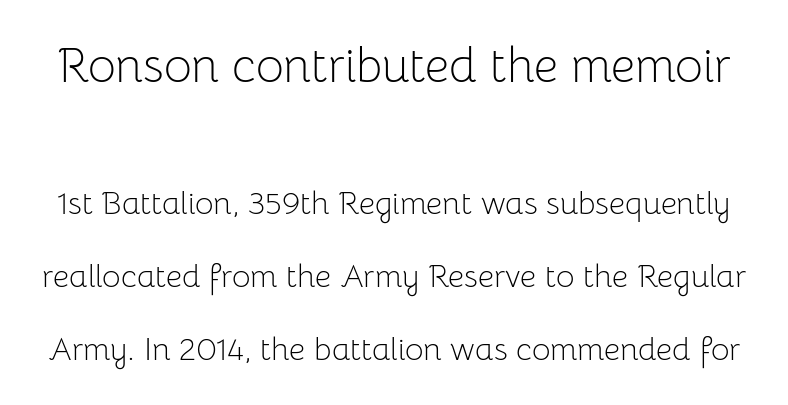
Glyph-to-glyph distance matches everyday printed text. The designer gave the opening block more size than the closing block. Just letters on the line, the space beneath them empty. Check where the strokes stop: nothing finishes them off — pure sans. The letters advance in unequal steps, a hallmark of proportional type.
